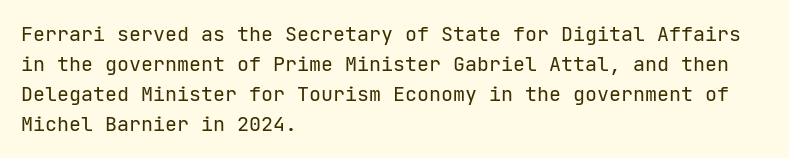
The face looks like a standard text weight, possibly lighter. A normal amount of white space separates one row of letters from the next. Line beginnings align vertically; line endings do not. The horizontal fit of the characters is conventional and even. The passage shown is not underscored anywhere.
